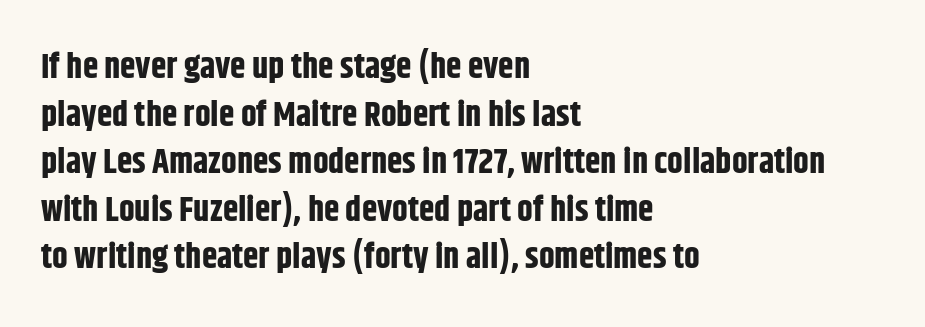
{"serif": "no", "italic": "no", "bold": "yes", "weight": "bold", "width": "condensed", "stroke_contrast": "low", "x_height": "large", "monospaced": "no", "underline": "no", "align": "left", "line_spacing": "normal", "line_spacing_ratio": 1.36, "letter_spacing": "normal", "letter_spacing_em": 0.0, "glyph_px": 35}
